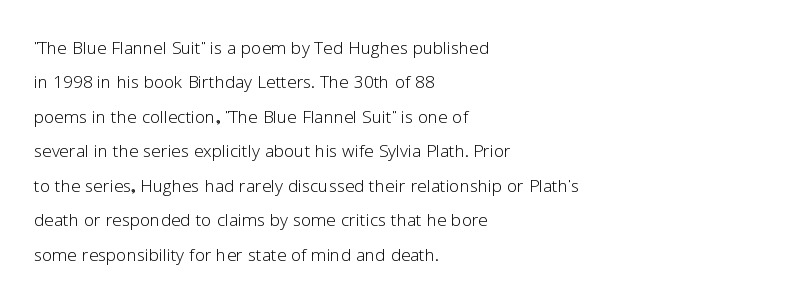
Observe the ordinary spacing: letters are neighbours, not strangers. Only glyphs here, with clear space below each row. Honestly, the row spacing looks completely unremarkable. No letter is thick-stroked: the sample isn't bold.
